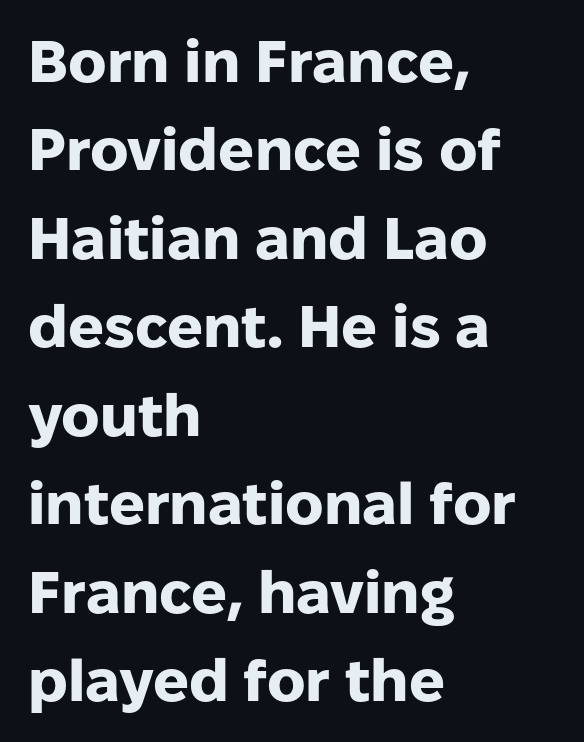
{"serif": "no", "italic": "no", "bold": "yes", "weight": "heavy", "width": "normal", "stroke_contrast": "low", "x_height": "medium", "monospaced": "no", "underline": "no", "align": "left", "line_spacing": "normal", "line_spacing_ratio": 1.5, "letter_spacing": "normal", "letter_spacing_em": 0.0, "glyph_px": 59}
